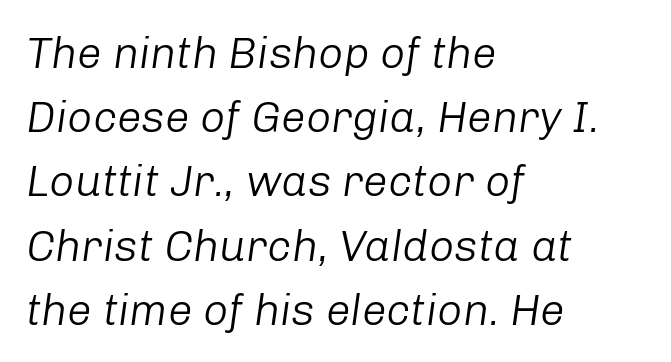
Q: Is the text bold? A: No.
Q: Is the text italic (slanted)? A: Yes, it leans right by about 8 degrees.
Q: Is the text underlined? A: No.
Q: How is the paragraph aligned? A: Left-aligned.
Q: Is the spacing between letters normal or unusually wide? A: Normal.
Q: Is the spacing between lines tight, normal or loose? A: Normal.
Q: Width (condensed, normal, or wide)? A: Normal.
Q: Stroke contrast? A: Low.
Q: x-height? A: Medium.
Q: Monospaced? A: No.
